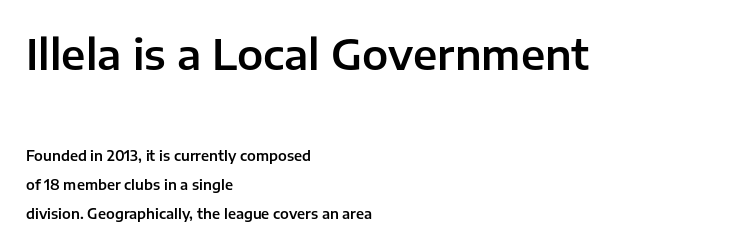
Q: Is the text italic (slanted)? A: No, it is upright.
Q: Is the typeface a serif or a sans-serif typeface? A: Sans-serif.
Q: Is the text underlined? A: No.
Q: How is the paragraph aligned? A: Left-aligned.
Q: Is the spacing between letters normal or unusually wide? A: Normal.
Q: Is the spacing between lines tight, normal or loose? A: Loose.
Q: Which block of text is set in a larger size, the first (top) or the second (bottom)? A: The first (top) one.
Q: Width (condensed, normal, or wide)? A: Normal.
Q: Stroke contrast? A: Low.
Q: x-height? A: Medium.
Q: Monospaced? A: No.
